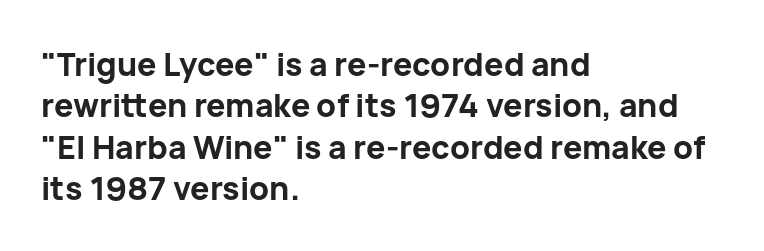
The image shows 32 px bold sans-serif type, upright; set left-aligned, normal line spacing (1.29x), normal letter spacing, not underlined; low stroke contrast and a medium x-height.
